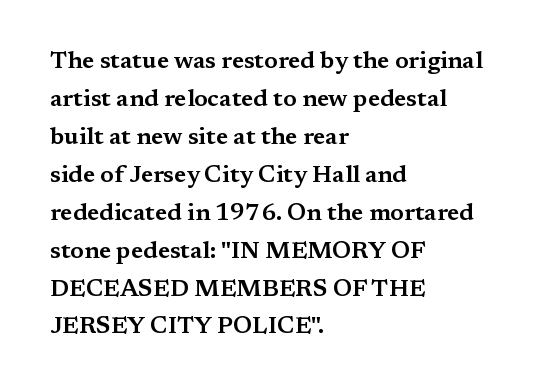
Q: Is the text italic (slanted)? A: No, it is upright.
Q: Is the text underlined? A: No.
Q: How is the paragraph aligned? A: Left-aligned.
Q: Is the spacing between letters normal or unusually wide? A: Normal.
Q: Is the spacing between lines tight, normal or loose? A: Normal.
